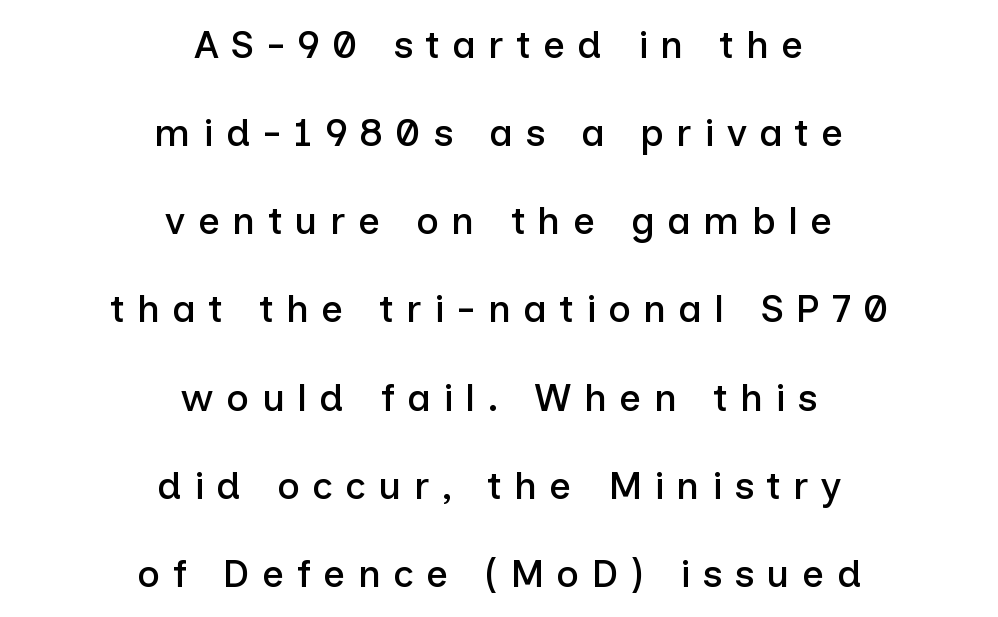
I'd call this a sans setting — the letters go barefoot. Between one letter and the next there's a generous, obvious gap. Vertical strokes here are truly vertical. Baseline-to-baseline distance is far greater than the letter height.
